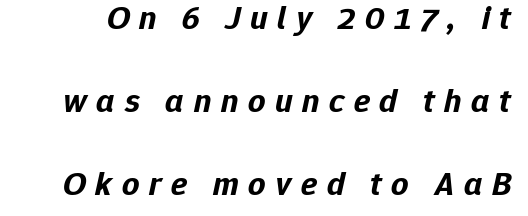
Q: Is the text bold? A: Yes.
Q: Is the text italic (slanted)? A: Yes, it leans right by about 12 degrees.
Q: Is the text underlined? A: No.
Q: Is the spacing between letters normal or unusually wide? A: Unusually wide.
Q: Is the spacing between lines tight, normal or loose? A: Loose.
Q: Width (condensed, normal, or wide)? A: Normal.
Q: Stroke contrast? A: Low.
Q: x-height? A: Medium.
Q: Monospaced? A: No.
